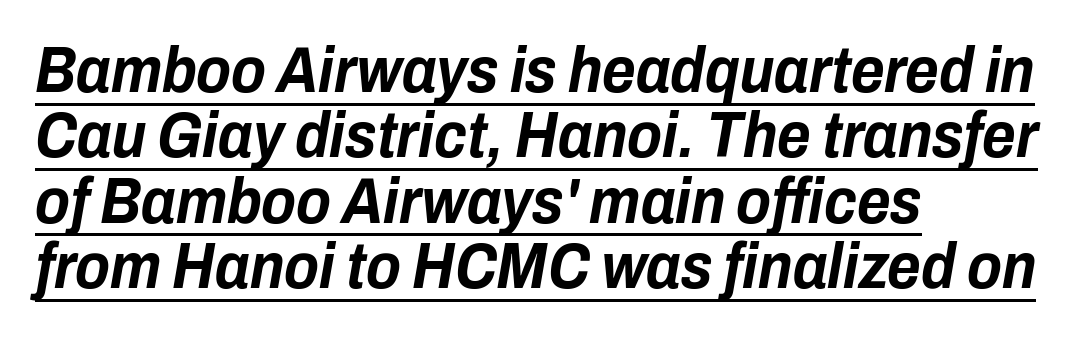
{"italic": "yes", "lean": "right", "slant_degrees": 10, "bold": "yes", "weight": "bold", "width": "condensed", "stroke_contrast": "low", "x_height": "medium", "monospaced": "no", "underline": "yes", "align": "left", "line_spacing": "tight", "line_spacing_ratio": 1.02, "letter_spacing": "normal", "letter_spacing_em": 0.0, "glyph_px": 64}
